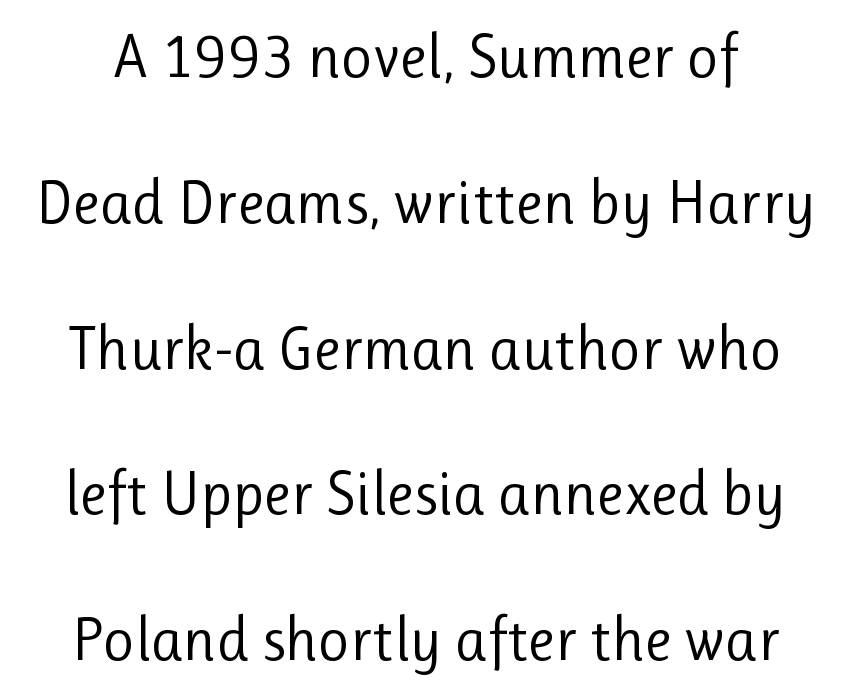
The image shows 61 px regular-weight sans-serif type, upright; set loose line spacing (2.39x), normal letter spacing, not underlined; low stroke contrast and a medium x-height.
